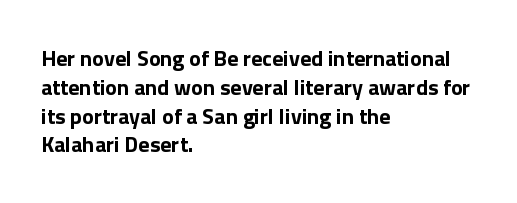
The image shows 22 px bold type, upright; set left-aligned, normal line spacing (1.31x), normal letter spacing, not underlined.
